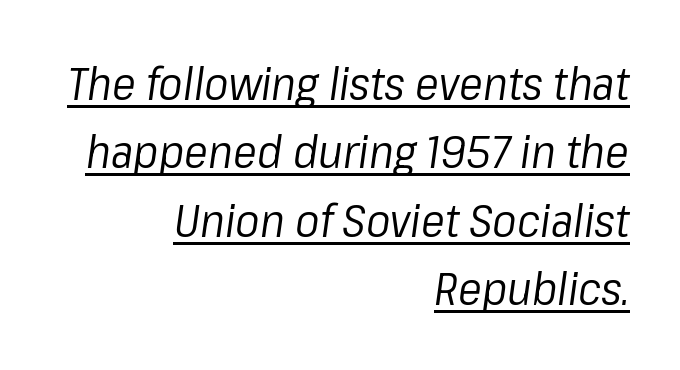
Here the designer chose a conventional face with non-uniform glyph widths. Spacing between characters is what you'd get straight out of the box. The rendering applies a slant to the glyphs. Horizontally, the lines are justified to the trailing edge only. Check the space under the baseline: a stroke is drawn there.
